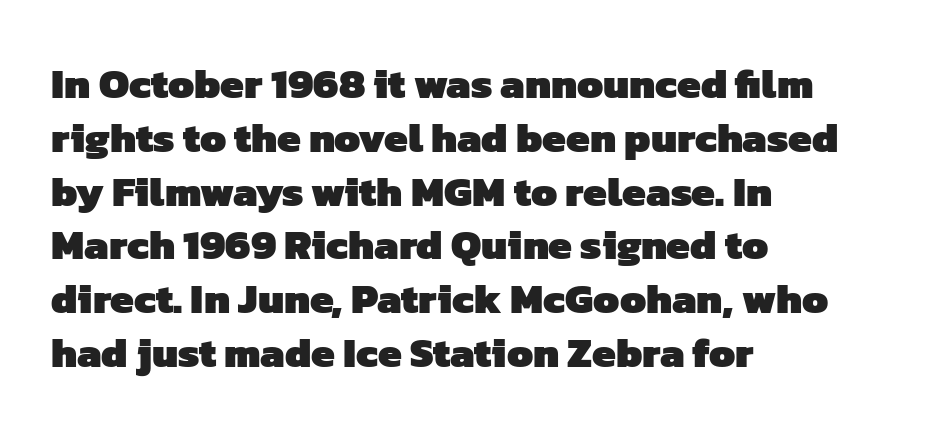
The image shows 42 px heavy sans-serif type; set left-aligned, normal line spacing (1.28x), normal letter spacing, not underlined; low stroke contrast and a medium x-height.
